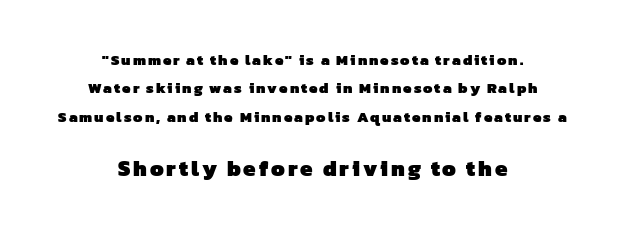
The image shows 22 px bold type; set centered, line spacing 1.89x, not underlined; the second (bottom) block is 1.47x larger.
